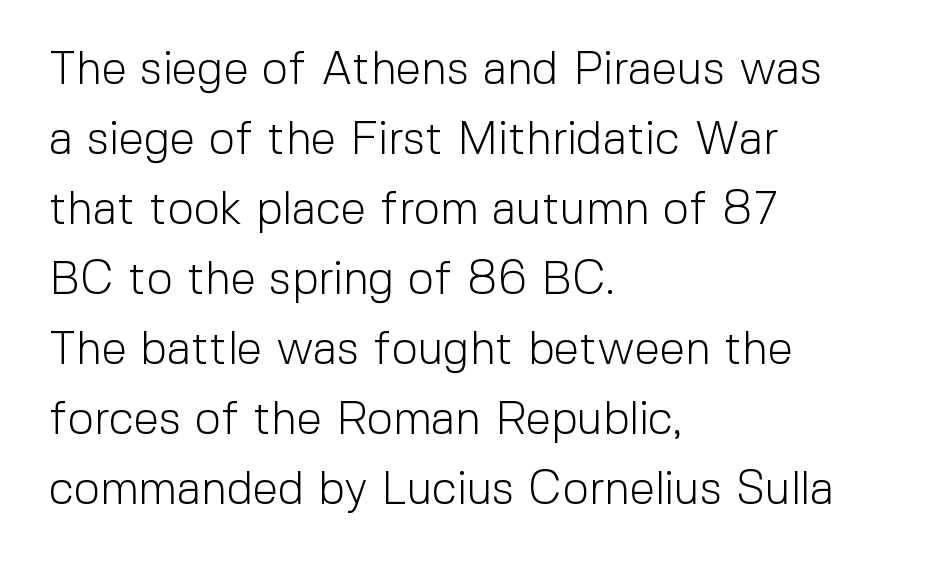
Q: Is the text bold? A: No.
Q: Is the text italic (slanted)? A: No, it is upright.
Q: Is the typeface a serif or a sans-serif typeface? A: Sans-serif.
Q: Is the text underlined? A: No.
Q: How is the paragraph aligned? A: Left-aligned.
Q: Is the spacing between letters normal or unusually wide? A: Normal.
Q: Is the spacing between lines tight, normal or loose? A: Normal.
Q: Width (condensed, normal, or wide)? A: Normal.
Q: x-height? A: Medium.
Q: Monospaced? A: No.
